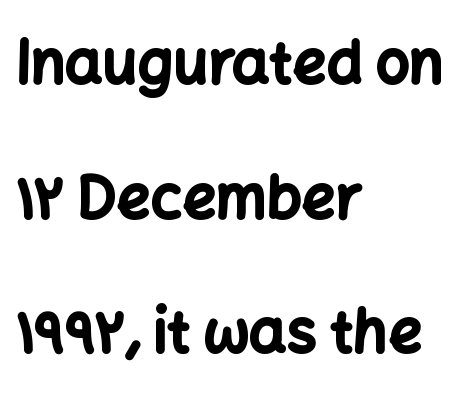
Q: Is the text bold? A: Yes.
Q: Is the text italic (slanted)? A: No, it is upright.
Q: Is the typeface a serif or a sans-serif typeface? A: Sans-serif.
Q: Is the text underlined? A: No.
Q: How is the paragraph aligned? A: Left-aligned.
Q: Is the spacing between letters normal or unusually wide? A: Normal.
Q: Is the spacing between lines tight, normal or loose? A: Loose.
Q: Width (condensed, normal, or wide)? A: Normal.
Q: Stroke contrast? A: Low.
Q: x-height? A: Medium.
Q: Monospaced? A: No.
